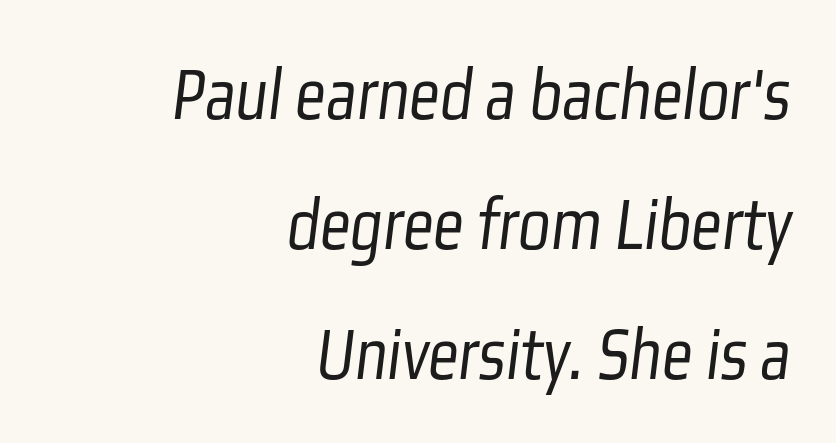
Q: Is the text bold? A: No.
Q: Is the typeface a serif or a sans-serif typeface? A: Sans-serif.
Q: Is the text underlined? A: No.
Q: How is the paragraph aligned? A: Right-aligned.
Q: Is the spacing between letters normal or unusually wide? A: Normal.
Q: Width (condensed, normal, or wide)? A: Condensed.
Q: Stroke contrast? A: Low.
Q: x-height? A: Medium.
Q: Monospaced? A: No.
